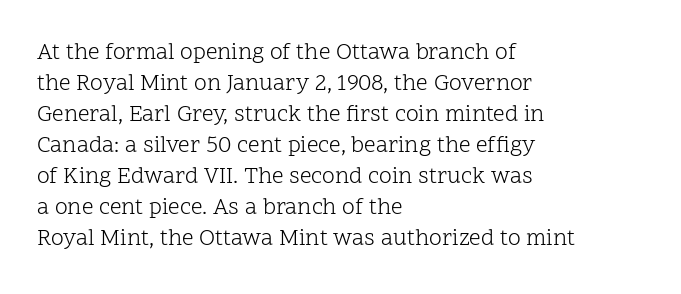
Posture: upright roman. The ragged edge is on the right, which tells us the setting is flush left. Reading down the column, the eye jumps a familiar distance to each next line. The specimen omits any rule beneath the text block's lines. The face looks like a standard text weight, possibly lighter.
